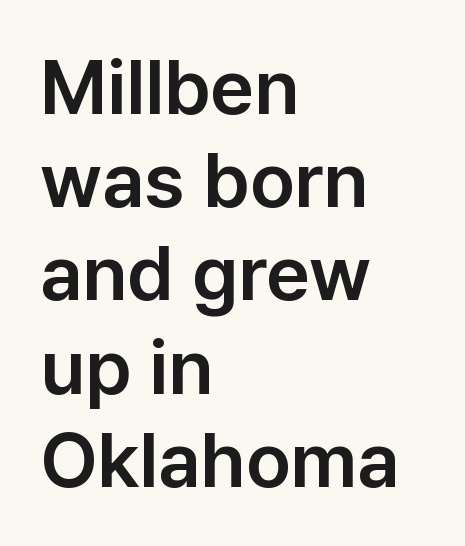
{"serif": "no", "italic": "no", "width": "normal", "stroke_contrast": "low", "x_height": "medium", "monospaced": "no", "underline": "no", "align": "left", "line_spacing_ratio": 1.21, "letter_spacing": "normal", "letter_spacing_em": 0.0, "glyph_px": 77}
